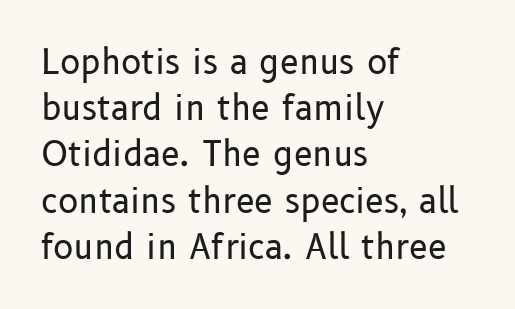
Q: Is the text bold? A: No.
Q: Is the text italic (slanted)? A: No, it is upright.
Q: Is the typeface a serif or a sans-serif typeface? A: Sans-serif.
Q: Is the text underlined? A: No.
Q: How is the paragraph aligned? A: Left-aligned.
Q: Is the spacing between letters normal or unusually wide? A: Normal.
Q: Is the spacing between lines tight, normal or loose? A: Normal.
Q: Width (condensed, normal, or wide)? A: Normal.
Q: Stroke contrast? A: Low.
Q: x-height? A: Medium.
Q: Monospaced? A: No.
